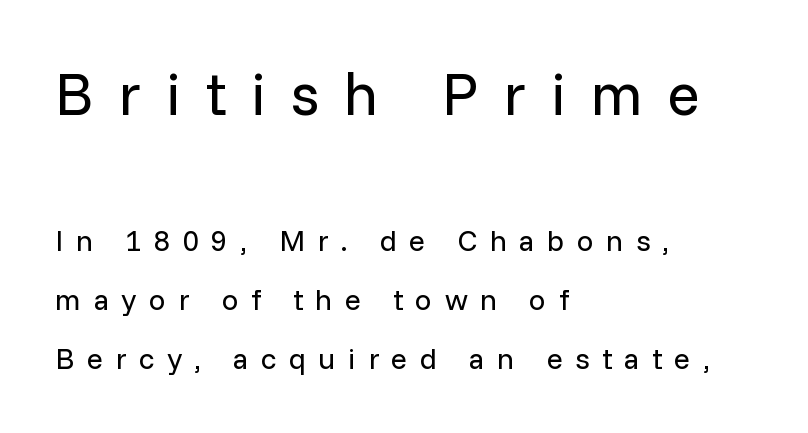
The image shows 60 px regular-weight sans-serif type, upright; set left-aligned, loose line spacing (1.97x), unusually wide letter spacing (+0.41 em), not underlined; the first (top) block is 2.0x larger; low stroke contrast and a medium x-height.
